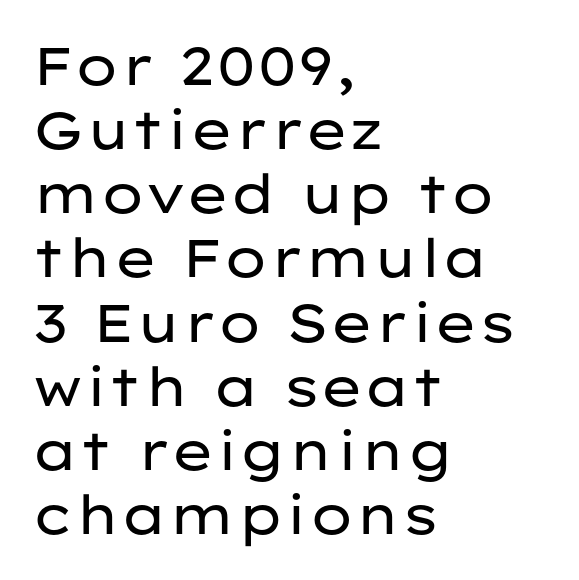
{"serif": "no", "italic": "no", "bold": "no", "weight": "regular", "width": "wide", "stroke_contrast": "low", "x_height": "medium", "monospaced": "no", "underline": "no", "align": "left", "line_spacing_ratio": 1.21, "letter_spacing": "normal", "letter_spacing_em": 0.0, "glyph_px": 53}
